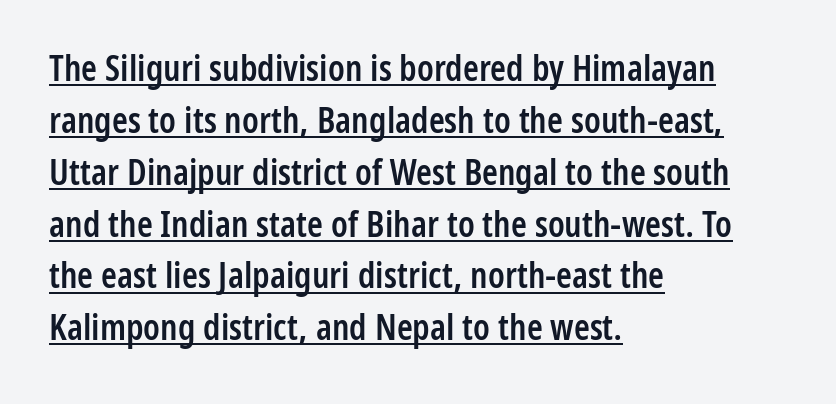
The image shows 36 px semibold, condensed sans-serif type, upright; set left-aligned, normal line spacing (1.44x), normal letter spacing, underlined; low stroke contrast and a medium x-height.
